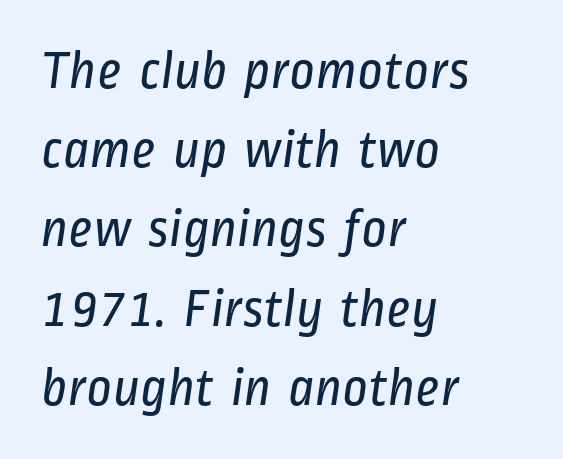
The image shows 55 px regular-weight, condensed sans-serif type; set left-aligned, normal line spacing (1.44x), normal letter spacing, not underlined; low stroke contrast and a medium x-height.
